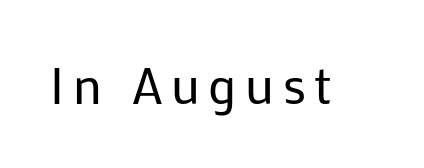
{"serif": "no", "italic": "no", "bold": "no", "weight": "regular", "width": "normal", "stroke_contrast": "low", "x_height": "medium", "monospaced": "no", "underline": "no", "glyph_px": 51}
